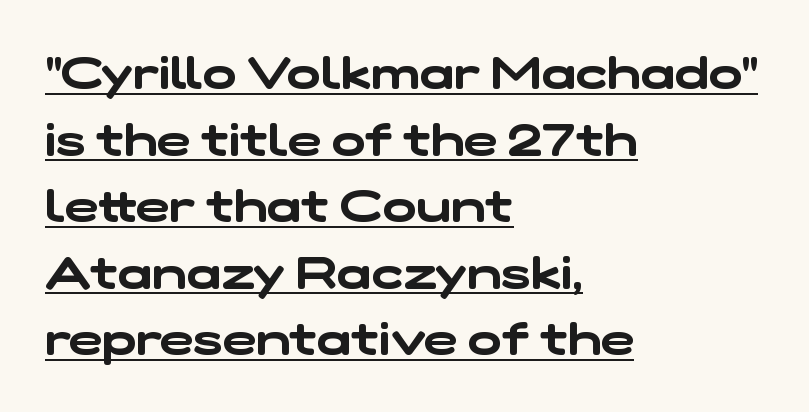
{"serif": "no", "width": "wide", "stroke_contrast": "low", "x_height": "medium", "monospaced": "no", "underline": "yes", "align": "left", "line_spacing": "normal", "line_spacing_ratio": 1.48, "letter_spacing": "normal", "letter_spacing_em": 0.0, "glyph_px": 45}
